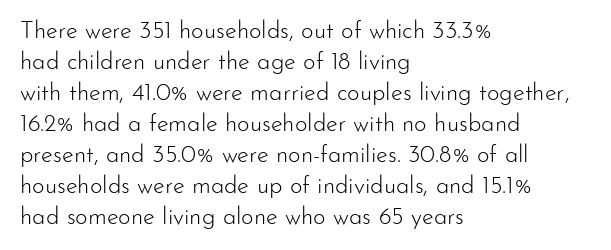
{"italic": "no", "bold": "no", "underline": "no", "align": "left", "line_spacing": "normal", "line_spacing_ratio": 1.29, "letter_spacing": "normal", "letter_spacing_em": 0.0, "glyph_px": 24}
